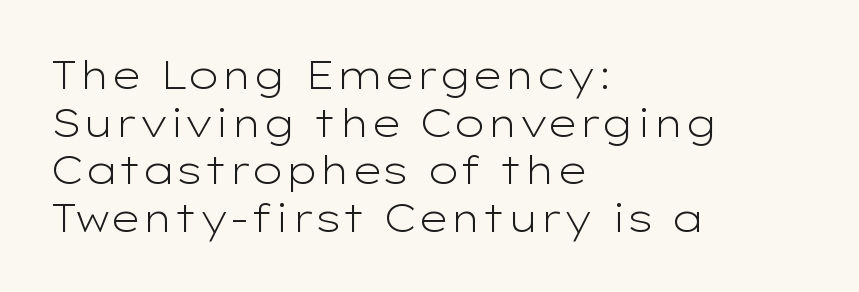
Q: Is the text bold? A: No.
Q: Is the text italic (slanted)? A: No, it is upright.
Q: Is the typeface a serif or a sans-serif typeface? A: Sans-serif.
Q: Is the text underlined? A: No.
Q: How is the paragraph aligned? A: Left-aligned.
Q: Is the spacing between letters normal or unusually wide? A: Normal.
Q: Width (condensed, normal, or wide)? A: Wide.
Q: Stroke contrast? A: Low.
Q: x-height? A: Medium.
Q: Monospaced? A: No.
